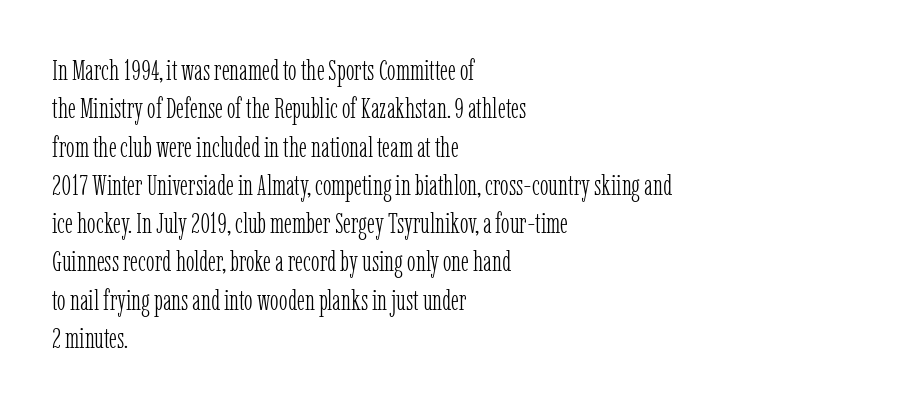
{"serif": "yes", "italic": "no", "bold": "no", "weight": "light", "width": "condensed", "stroke_contrast": "low", "x_height": "medium", "monospaced": "no", "underline": "no", "align": "left", "line_spacing": "normal", "line_spacing_ratio": 1.32, "letter_spacing": "normal", "letter_spacing_em": 0.0, "glyph_px": 29}
